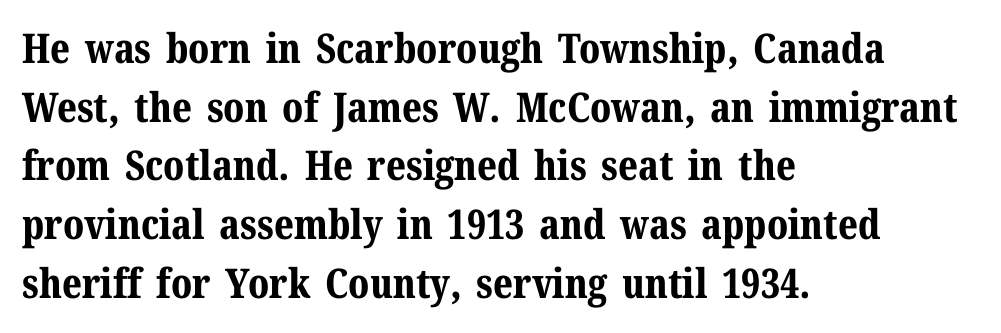
Look at the bottom of the vertical strokes: they flare into serifs here. Does the leading feel generous? No, just average. Has an underline been added? It has not. Think of a printed novel: that variable character pitch is what you see here. The passage shown has conventional tracking throughout. Notice how thick the strokes are: this is what a full bold looks like.
